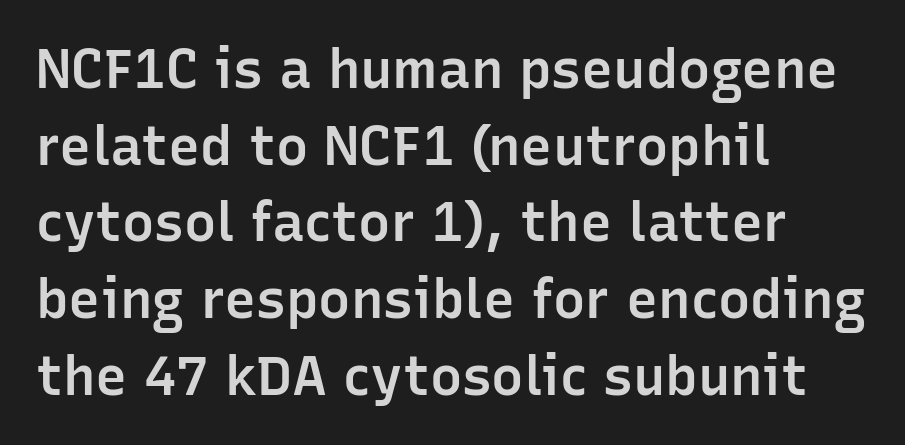
The image shows 54 px semibold sans-serif type, upright; set left-aligned, normal line spacing (1.42x), normal letter spacing, not underlined; low stroke contrast and a medium x-height.
